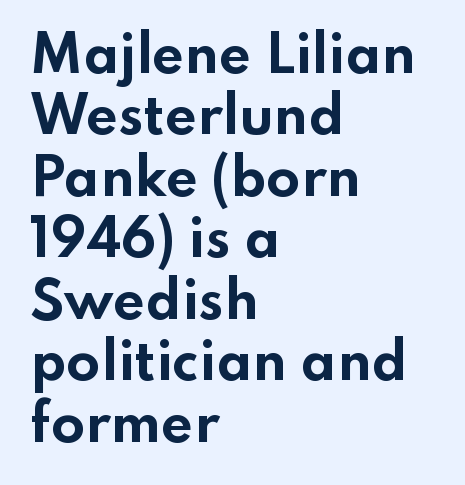
The image shows 50 px bold, wide sans-serif type, upright; set left-aligned, line spacing 1.23x, normal letter spacing, not underlined; low stroke contrast and a small x-height.
